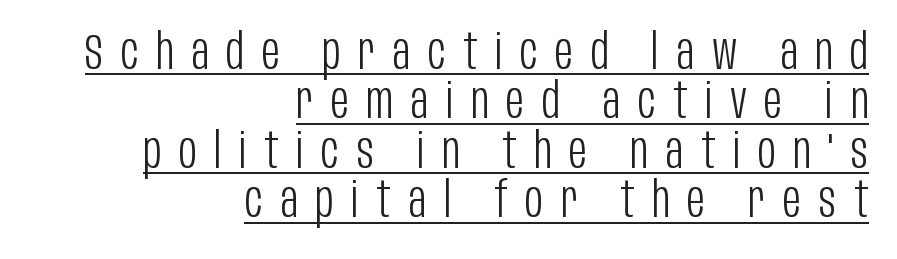
Each letter's strokes conclude bluntly, with no projecting serifs. A typesetter would call this proportional, since set widths differ per character. Casual observation: everything's shoved over to the right. Words appear elongated and porous because spacing is wide. Summary of weight: not heavy and not bold. The passage shown stacks its lines with hardly any gap.
